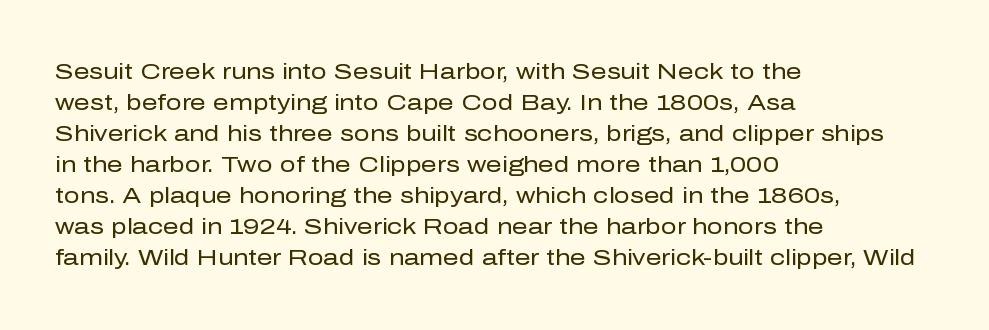
The image shows 22 px text type, upright; set left-aligned, normal line spacing (1.41x), normal letter spacing, not underlined.
